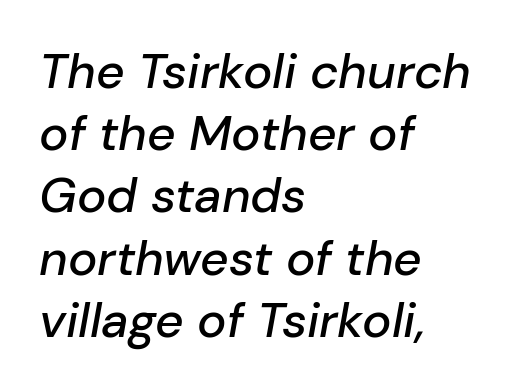
Q: Is the text italic (slanted)? A: Yes, it leans right by about 10 degrees.
Q: Is the text underlined? A: No.
Q: How is the paragraph aligned? A: Left-aligned.
Q: Is the spacing between letters normal or unusually wide? A: Normal.
Q: Is the spacing between lines tight, normal or loose? A: Normal.
Q: Width (condensed, normal, or wide)? A: Normal.
Q: Stroke contrast? A: Low.
Q: x-height? A: Medium.
Q: Monospaced? A: No.
